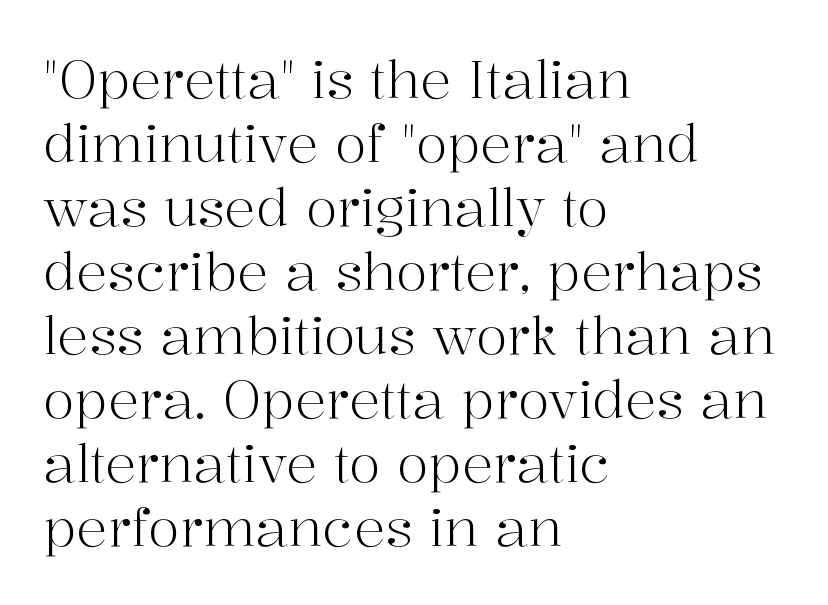
{"serif": "yes", "italic": "no", "bold": "no", "weight": "light", "width": "normal", "stroke_contrast": "high", "x_height": "medium", "monospaced": "no", "underline": "no", "align": "left", "line_spacing_ratio": 1.23, "letter_spacing": "normal", "letter_spacing_em": 0.0, "glyph_px": 52}
